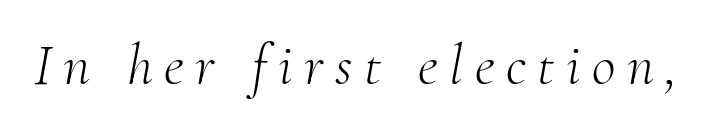
Q: Is the text bold? A: No.
Q: Is the text italic (slanted)? A: Yes, it leans right by about 10 degrees.
Q: Is the typeface a serif or a sans-serif typeface? A: Serif.
Q: Is the text underlined? A: No.
Q: Is the spacing between letters normal or unusually wide? A: Unusually wide.
Q: Width (condensed, normal, or wide)? A: Normal.
Q: Stroke contrast? A: Medium.
Q: x-height? A: Small.
Q: Monospaced? A: No.
